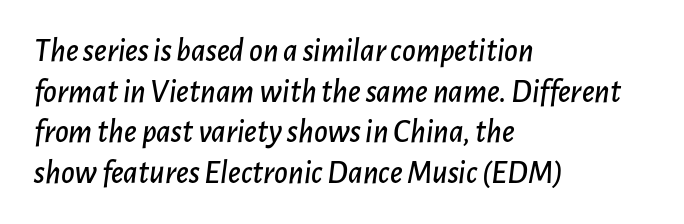
{"italic": "yes", "lean": "right", "slant_degrees": 7, "width": "normal", "stroke_contrast": "low", "x_height": "medium", "monospaced": "no", "underline": "no", "align": "left", "line_spacing_ratio": 1.23, "letter_spacing": "normal", "letter_spacing_em": 0.0, "glyph_px": 33}
